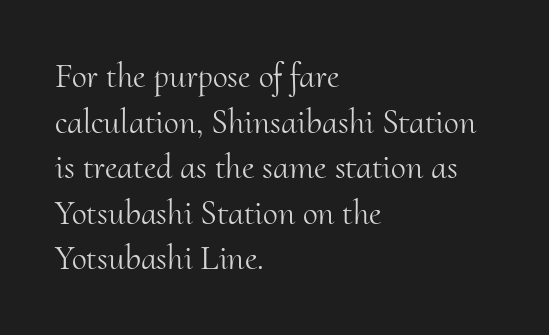
{"serif": "yes", "italic": "no", "bold": "no", "weight": "light", "width": "normal", "stroke_contrast": "medium", "x_height": "small", "monospaced": "no", "underline": "no", "align": "left", "line_spacing": "normal", "line_spacing_ratio": 1.34, "letter_spacing": "normal", "letter_spacing_em": 0.0, "glyph_px": 34}
